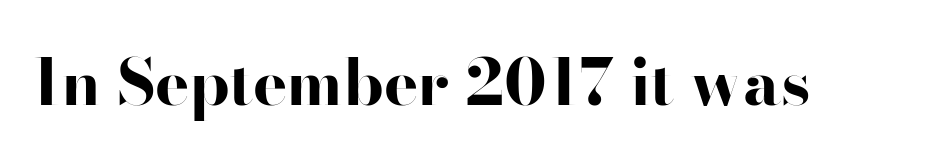
{"serif": "no", "italic": "no", "bold": "yes", "weight": "bold", "width": "wide", "stroke_contrast": "high", "x_height": "small", "monospaced": "no", "underline": "no", "letter_spacing": "normal", "letter_spacing_em": 0.0, "glyph_px": 64}
